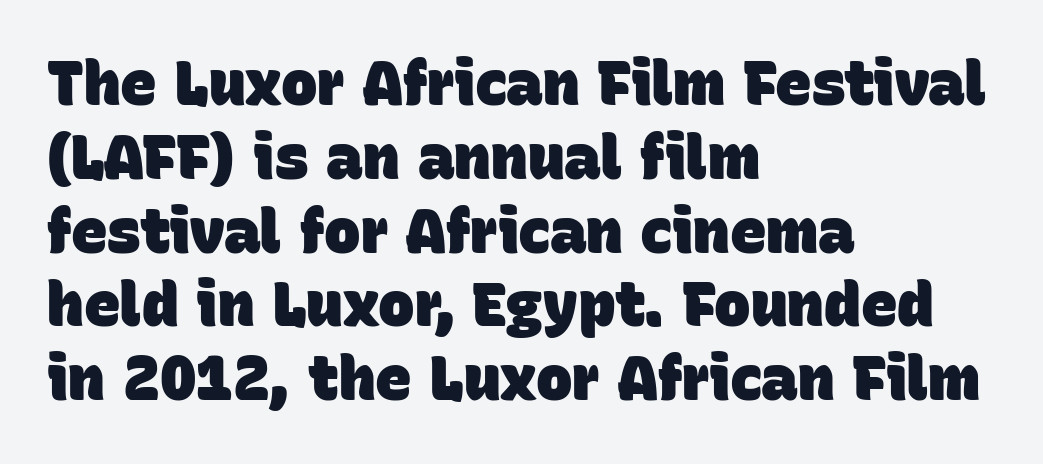
{"serif": "no", "bold": "yes", "weight": "heavy", "width": "normal", "stroke_contrast": "low", "x_height": "large", "monospaced": "no", "underline": "no", "align": "left", "line_spacing_ratio": 1.21, "letter_spacing": "normal", "letter_spacing_em": 0.0, "glyph_px": 61}
